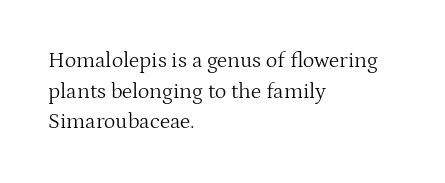
Q: Is the text bold? A: No.
Q: Is the text italic (slanted)? A: No, it is upright.
Q: Is the text underlined? A: No.
Q: How is the paragraph aligned? A: Left-aligned.
Q: Is the spacing between letters normal or unusually wide? A: Normal.
Q: Is the spacing between lines tight, normal or loose? A: Normal.
